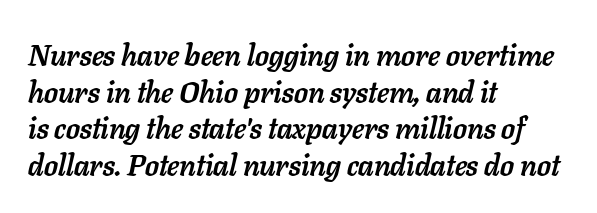
Q: Is the text bold? A: Yes.
Q: Is the text italic (slanted)? A: Yes, it leans right by about 11 degrees.
Q: Is the text underlined? A: No.
Q: How is the paragraph aligned? A: Left-aligned.
Q: Is the spacing between letters normal or unusually wide? A: Normal.
Q: Width (condensed, normal, or wide)? A: Normal.
Q: Stroke contrast? A: Low.
Q: x-height? A: Medium.
Q: Monospaced? A: No.
